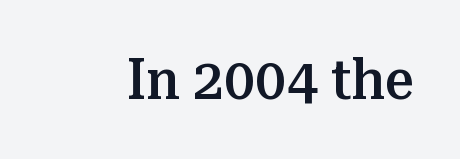
{"serif": "yes", "italic": "no", "bold": "semi", "weight": "semibold", "width": "normal", "stroke_contrast": "medium", "x_height": "medium", "monospaced": "no", "underline": "no", "letter_spacing": "normal", "letter_spacing_em": 0.0, "glyph_px": 57}
